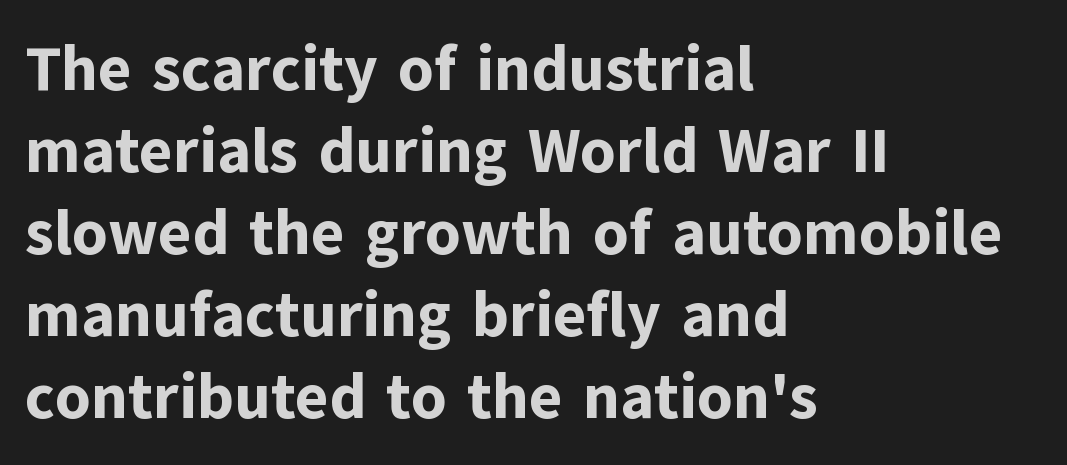
Q: Is the text bold? A: Yes.
Q: Is the text italic (slanted)? A: No, it is upright.
Q: Is the typeface a serif or a sans-serif typeface? A: Sans-serif.
Q: Is the text underlined? A: No.
Q: How is the paragraph aligned? A: Left-aligned.
Q: Is the spacing between letters normal or unusually wide? A: Normal.
Q: Is the spacing between lines tight, normal or loose? A: Normal.
Q: Width (condensed, normal, or wide)? A: Normal.
Q: Stroke contrast? A: Low.
Q: x-height? A: Medium.
Q: Monospaced? A: No.
